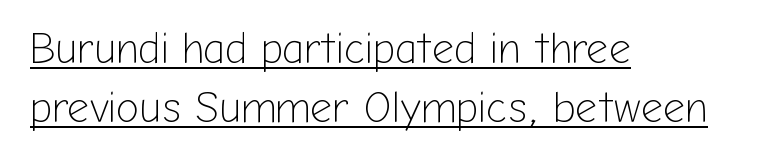
The image shows 43 px light sans-serif type, upright; set left-aligned, normal line spacing (1.37x), normal letter spacing, underlined; low stroke contrast and a medium x-height.
